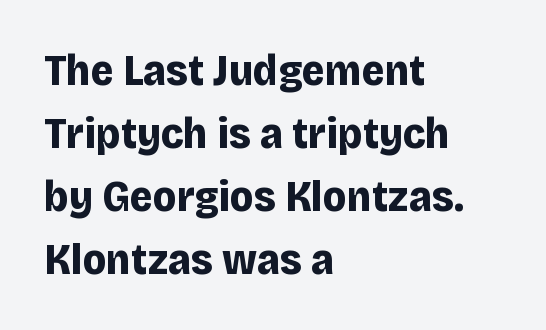
The image shows 44 px bold sans-serif type, upright; set left-aligned, normal line spacing (1.43x), normal letter spacing, not underlined; low stroke contrast and a large x-height.
